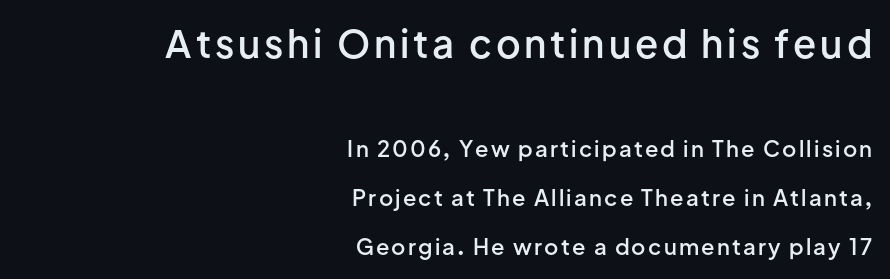
Note the varied advance widths — an 'i' is clearly narrower than an 'm'. Firm but not heavy-handed strokes: this text is semibold. The typesetter chose a ragged-left arrangement here. Observe the absence of serifs on each vertical stroke in this sample. When letters stand straight like this, we call the style roman or upright.
